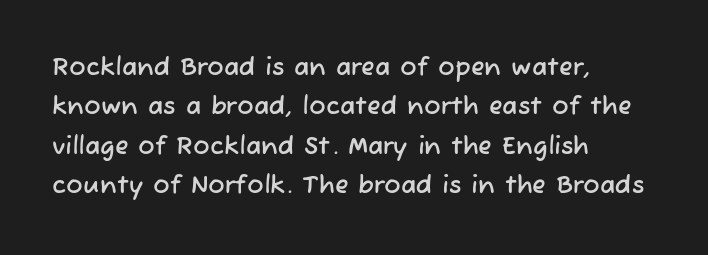
Check the space under the baseline: it is left empty. Line starts are locked; line ends wander. The lines sit at an ordinary, default distance from one another. Standard letterfit; no display-style spreading of the glyphs.
